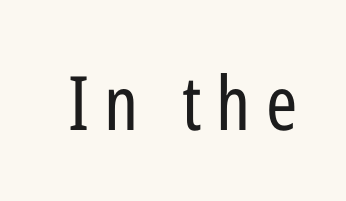
{"serif": "no", "italic": "no", "bold": "no", "weight": "regular", "width": "condensed", "stroke_contrast": "low", "x_height": "medium", "monospaced": "no", "underline": "no", "letter_spacing": "wide", "letter_spacing_em": 0.2, "glyph_px": 75}
